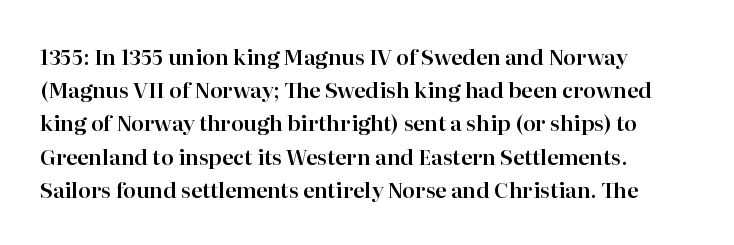
{"italic": "no", "underline": "no", "align": "left", "line_spacing": "normal", "line_spacing_ratio": 1.58, "letter_spacing": "normal", "letter_spacing_em": 0.0, "glyph_px": 21}
